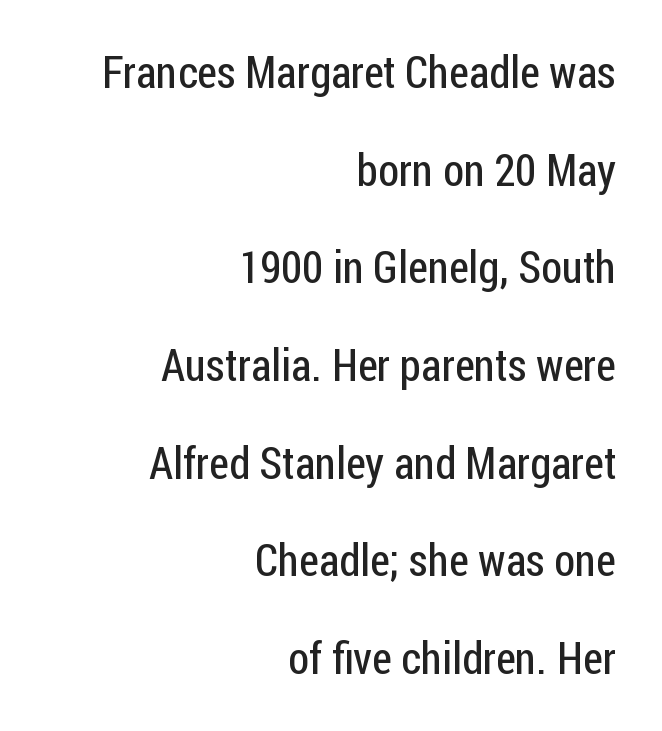
{"serif": "no", "italic": "no", "bold": "no", "weight": "regular", "width": "condensed", "stroke_contrast": "low", "x_height": "medium", "monospaced": "no", "underline": "no", "align": "right", "line_spacing": "loose", "line_spacing_ratio": 2.17, "letter_spacing": "normal", "letter_spacing_em": 0.0, "glyph_px": 45}
